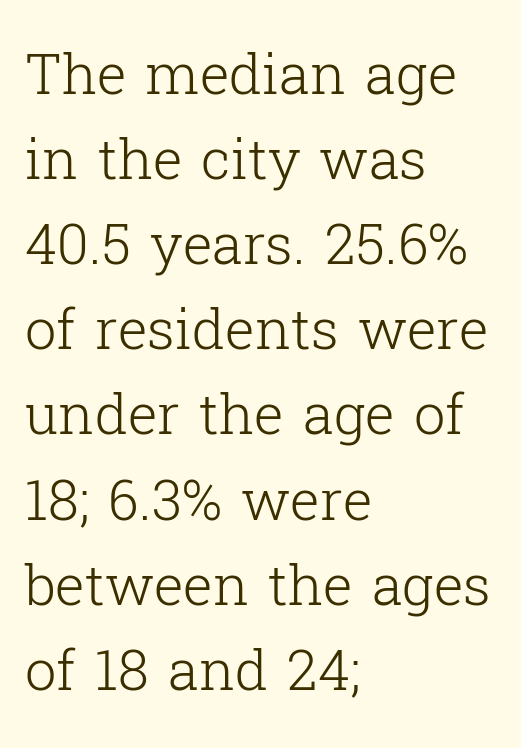
{"serif": "yes", "italic": "no", "bold": "no", "weight": "light", "width": "normal", "stroke_contrast": "low", "x_height": "medium", "monospaced": "no", "underline": "no", "align": "left", "line_spacing": "normal", "line_spacing_ratio": 1.52, "letter_spacing": "normal", "letter_spacing_em": 0.0, "glyph_px": 56}
